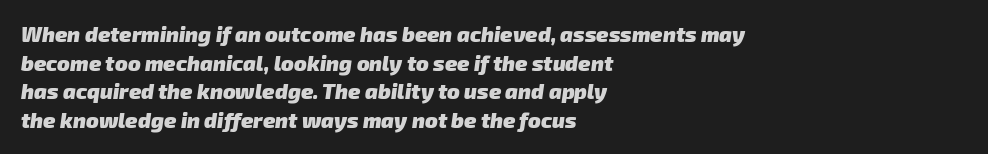
Q: Is the text bold? A: Yes.
Q: Is the text underlined? A: No.
Q: How is the paragraph aligned? A: Left-aligned.
Q: Is the spacing between letters normal or unusually wide? A: Normal.
Q: Is the spacing between lines tight, normal or loose? A: Normal.
